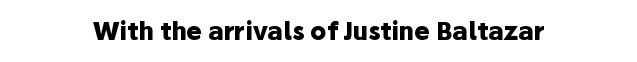
{"italic": "no", "bold": "yes", "underline": "no", "align": "center", "letter_spacing": "normal", "letter_spacing_em": 0.0, "glyph_px": 24}
